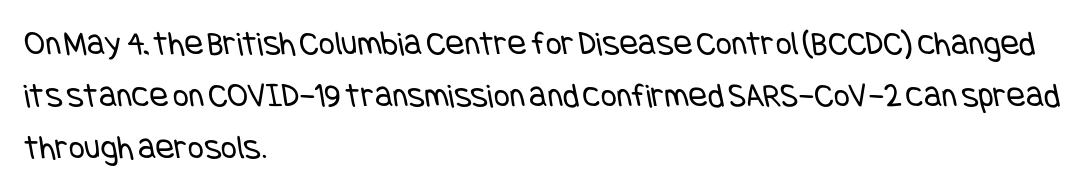
{"serif": "no", "bold": "no", "weight": "regular", "width": "condensed", "stroke_contrast": "low", "x_height": "large", "underline": "no", "align": "left", "line_spacing": "normal", "line_spacing_ratio": 1.48, "letter_spacing": "normal", "letter_spacing_em": 0.0, "glyph_px": 35}
